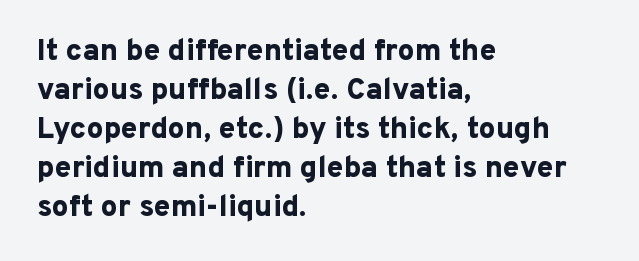
{"serif": "no", "italic": "no", "bold": "yes", "weight": "bold", "width": "normal", "stroke_contrast": "low", "x_height": "medium", "monospaced": "no", "underline": "no", "align": "left", "line_spacing": "normal", "line_spacing_ratio": 1.3, "letter_spacing": "normal", "letter_spacing_em": 0.0, "glyph_px": 30}
